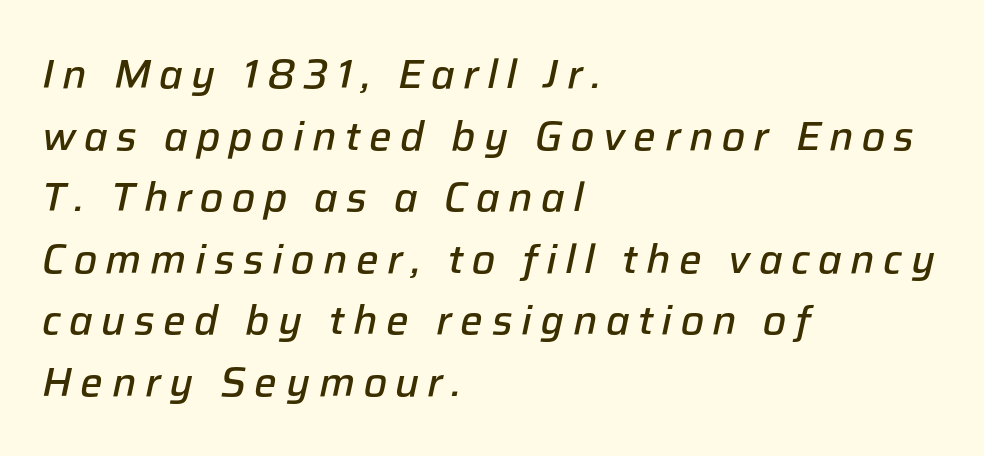
Q: Is the text bold? A: Semi-bold.
Q: Is the text italic (slanted)? A: Yes, it leans right by about 12 degrees.
Q: Is the text underlined? A: No.
Q: How is the paragraph aligned? A: Left-aligned.
Q: Is the spacing between letters normal or unusually wide? A: Unusually wide.
Q: Is the spacing between lines tight, normal or loose? A: Normal.
Q: Width (condensed, normal, or wide)? A: Normal.
Q: Stroke contrast? A: Low.
Q: x-height? A: Medium.
Q: Monospaced? A: No.
